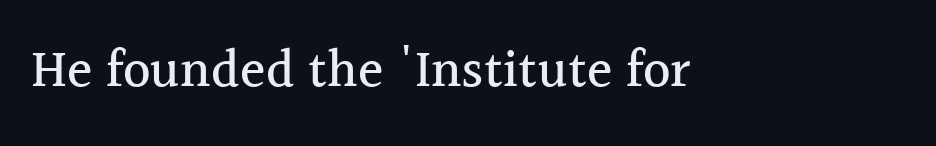
The image shows 53 px serif type, upright; set normal letter spacing, not underlined; a medium x-height.
